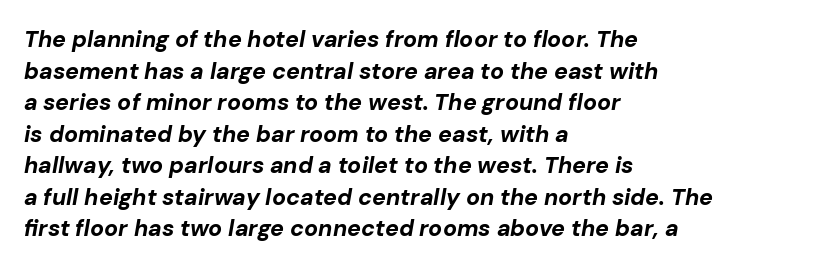
{"italic": "yes", "lean": "right", "slant_degrees": 10, "bold": "yes", "underline": "no", "align": "left", "line_spacing": "normal", "line_spacing_ratio": 1.37, "letter_spacing": "normal", "letter_spacing_em": 0.0, "glyph_px": 23}
